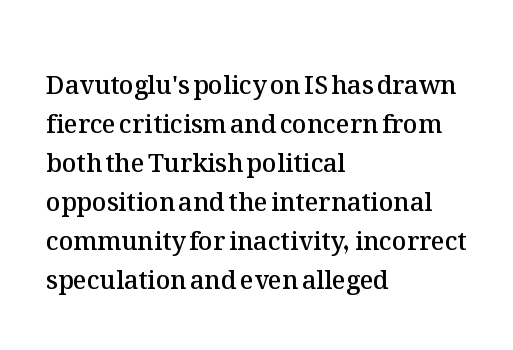
Nope, not italic — everything's standing straight. Semibold letterforms, between regular and bold. A typesetter would call this leading conventional body-copy spacing. Any mark beneath the type? The region is blank. The rendering anchors every line to the left-hand side. Letter spacing: default.
